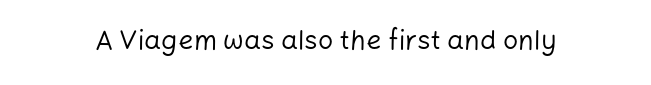
Has an underline been added? It has not. The type is set solid horizontally, with unmodified tracking. The characters are drawn with everyday or finer stroke widths. Every character sits straight up, as roman type does.
